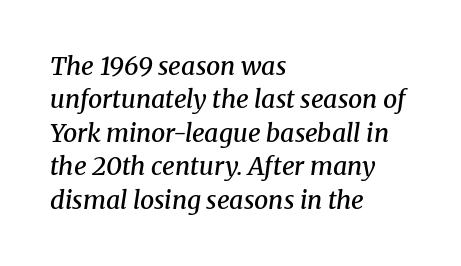
Q: Is the text bold? A: Semi-bold.
Q: Is the text italic (slanted)? A: Yes, it leans right by about 8 degrees.
Q: Is the text underlined? A: No.
Q: How is the paragraph aligned? A: Left-aligned.
Q: Is the spacing between letters normal or unusually wide? A: Normal.
Q: Is the spacing between lines tight, normal or loose? A: Normal.
